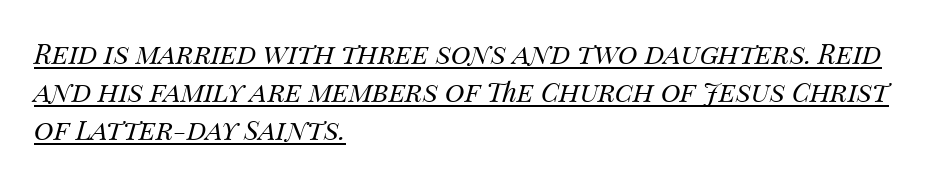
Q: Is the text bold? A: No.
Q: Is the text italic (slanted)? A: Yes, it leans right by about 14 degrees.
Q: Is the text underlined? A: Yes.
Q: How is the paragraph aligned? A: Left-aligned.
Q: Is the spacing between letters normal or unusually wide? A: Normal.
Q: Is the spacing between lines tight, normal or loose? A: Normal.
